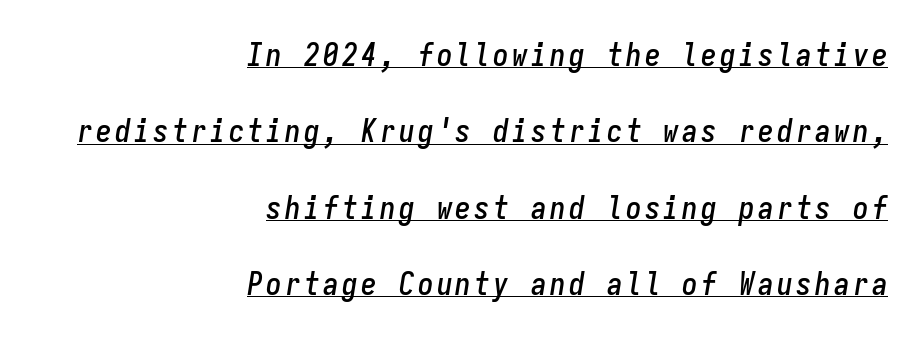
The image shows 31 px condensed type, italic (leaning right), monospaced; set right-aligned, loose line spacing (2.46x), underlined; low stroke contrast and a medium x-height.
